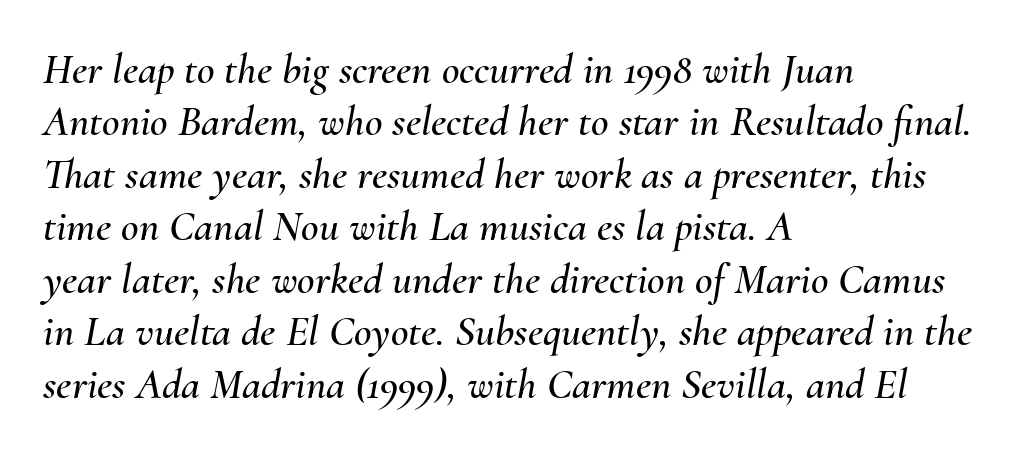
{"italic": "yes", "lean": "right", "slant_degrees": 10, "width": "normal", "stroke_contrast": "medium", "x_height": "small", "monospaced": "no", "underline": "no", "align": "left", "line_spacing_ratio": 1.22, "letter_spacing": "normal", "letter_spacing_em": 0.0, "glyph_px": 43}
